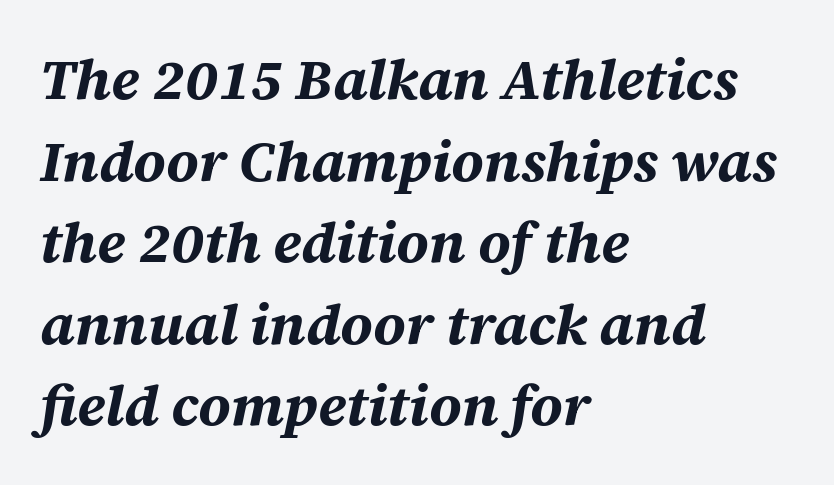
{"italic": "yes", "lean": "right", "slant_degrees": 12, "bold": "yes", "weight": "bold", "width": "normal", "stroke_contrast": "medium", "x_height": "large", "monospaced": "no", "underline": "no", "align": "left", "line_spacing": "normal", "line_spacing_ratio": 1.43, "letter_spacing": "normal", "letter_spacing_em": 0.0, "glyph_px": 57}
